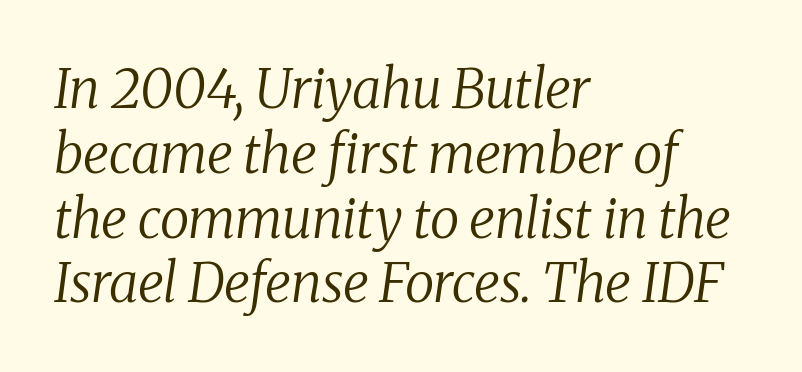
{"serif": "yes", "italic": "yes", "lean": "right", "slant_degrees": 8, "bold": "no", "weight": "regular", "width": "normal", "stroke_contrast": "medium", "x_height": "medium", "monospaced": "no", "underline": "no", "align": "left", "line_spacing_ratio": 1.2, "letter_spacing": "normal", "letter_spacing_em": 0.0, "glyph_px": 54}
